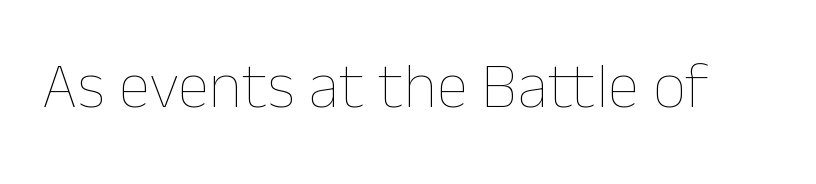
Is the type heavy? It reads as light-to-regular instead. The space beneath each line is pristine and unruled. Style check: upright. Each letter keeps its own natural width here, so spacing adapts to shape. The line texture is even and compact thanks to regular tracking.
